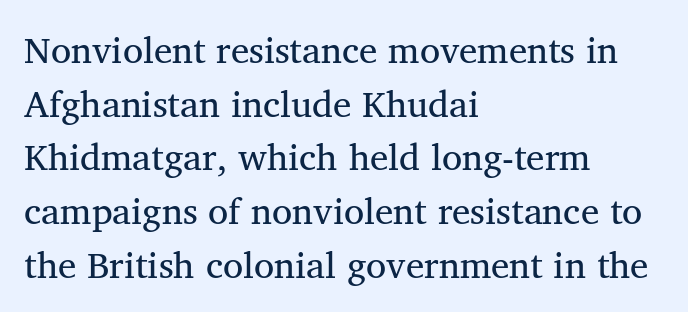
The image shows 37 px serif type; set left-aligned, normal line spacing (1.45x), normal letter spacing, not underlined; medium stroke contrast and a medium x-height.
